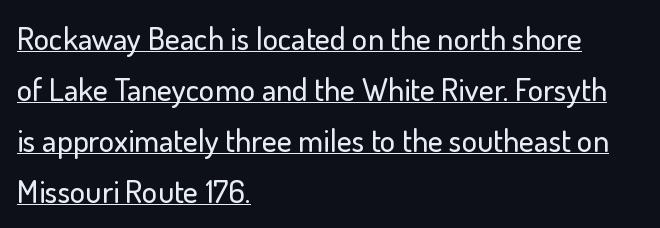
Q: Is the text italic (slanted)? A: No, it is upright.
Q: Is the typeface a serif or a sans-serif typeface? A: Sans-serif.
Q: Is the text underlined? A: Yes.
Q: How is the paragraph aligned? A: Left-aligned.
Q: Is the spacing between letters normal or unusually wide? A: Normal.
Q: Is the spacing between lines tight, normal or loose? A: Normal.
Q: Width (condensed, normal, or wide)? A: Normal.
Q: Stroke contrast? A: Low.
Q: x-height? A: Small.
Q: Monospaced? A: No.
